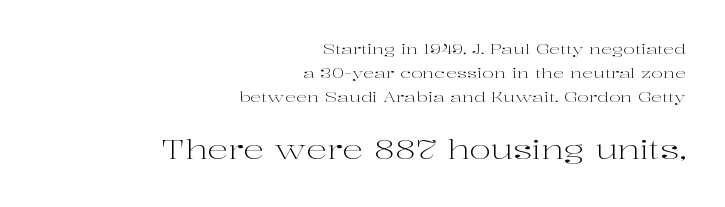
The image shows 26 px text type, upright; set right-aligned, normal line spacing (1.7x), normal letter spacing, not underlined; the second (bottom) block is 1.86x larger.
